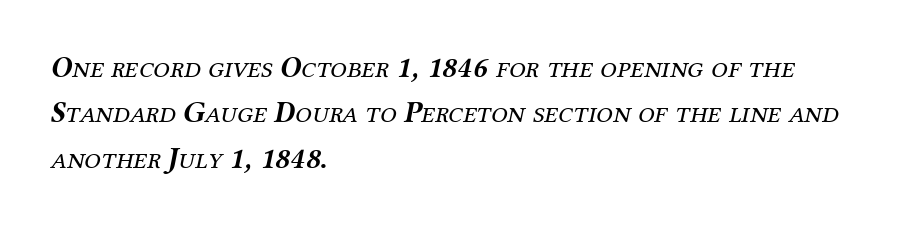
Short note: letters normally spaced. The foot of each line stays bare and open. The typeface has the unassuming heft of standard copy or less. Serifs: yes, visible at the terminals of the letterforms.
